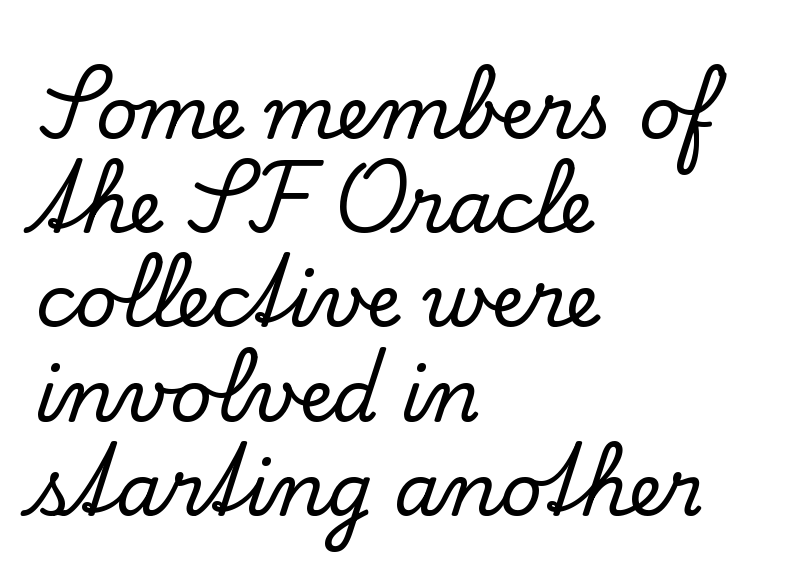
Q: Is the text italic (slanted)? A: Yes.
Q: Is the typeface a serif or a sans-serif typeface? A: Serif.
Q: Is the text underlined? A: No.
Q: How is the paragraph aligned? A: Left-aligned.
Q: Is the spacing between letters normal or unusually wide? A: Normal.
Q: Is the spacing between lines tight, normal or loose? A: Normal.
Q: Width (condensed, normal, or wide)? A: Normal.
Q: Stroke contrast? A: Low.
Q: x-height? A: Small.
Q: Monospaced? A: No.
